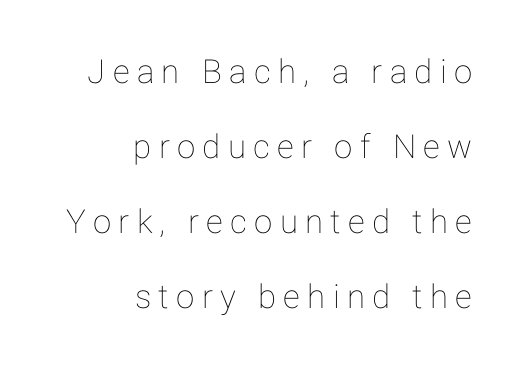
{"italic": "no", "width": "normal", "stroke_contrast": "low", "x_height": "medium", "monospaced": "no", "underline": "no", "align": "right", "line_spacing": "loose", "line_spacing_ratio": 2.27, "letter_spacing": "wide", "letter_spacing_em": 0.22, "glyph_px": 33}
